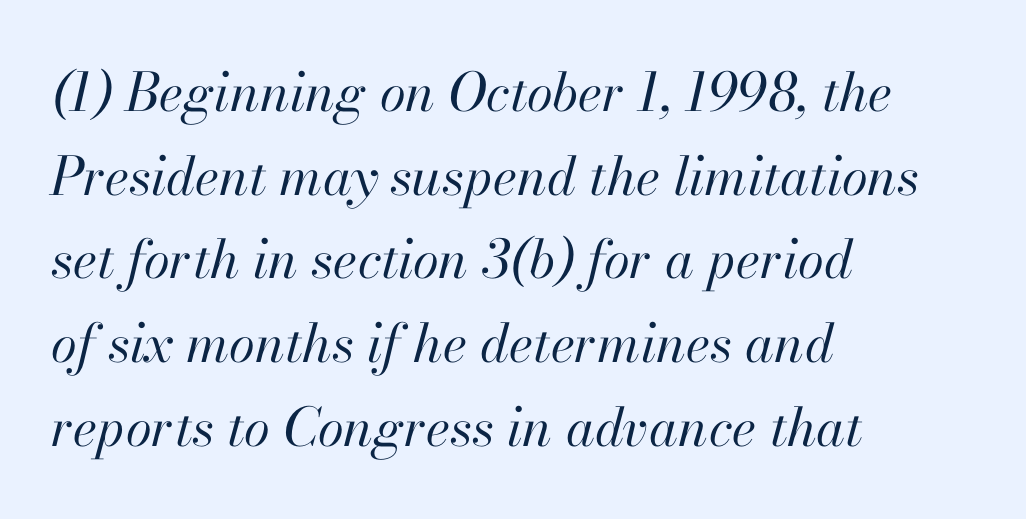
{"italic": "yes", "lean": "right", "slant_degrees": 13, "bold": "no", "weight": "regular", "width": "normal", "stroke_contrast": "high", "x_height": "small", "monospaced": "no", "underline": "no", "align": "left", "line_spacing": "normal", "line_spacing_ratio": 1.58, "letter_spacing": "normal", "letter_spacing_em": 0.0, "glyph_px": 53}
